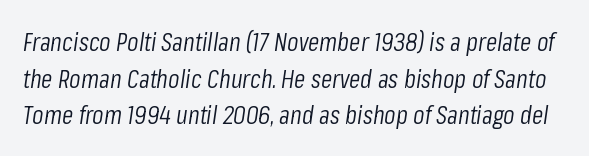
The image shows 26 px text type, italic (leaning right); set normal line spacing (1.41x), normal letter spacing, not underlined.
